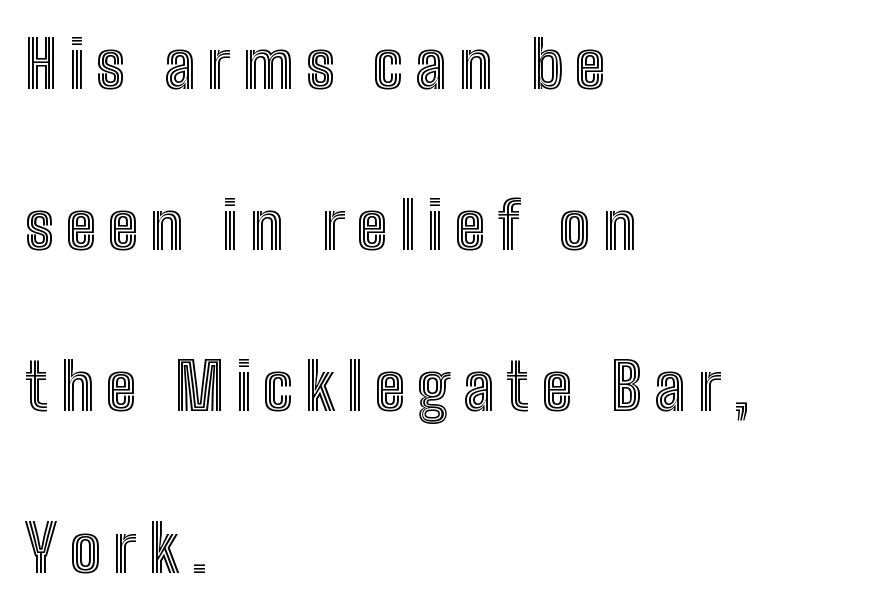
Q: Is the text italic (slanted)? A: No, it is upright.
Q: Is the text underlined? A: No.
Q: How is the paragraph aligned? A: Left-aligned.
Q: Is the spacing between lines tight, normal or loose? A: Loose.
Q: Width (condensed, normal, or wide)? A: Condensed.
Q: x-height? A: Medium.
Q: Monospaced? A: No.
